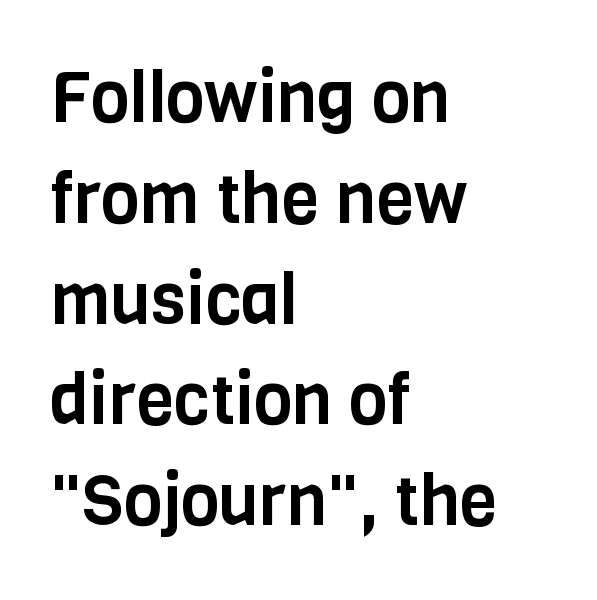
{"serif": "no", "italic": "no", "width": "condensed", "stroke_contrast": "low", "x_height": "large", "monospaced": "no", "underline": "no", "align": "left", "line_spacing": "normal", "line_spacing_ratio": 1.44, "letter_spacing": "normal", "letter_spacing_em": 0.0, "glyph_px": 70}
